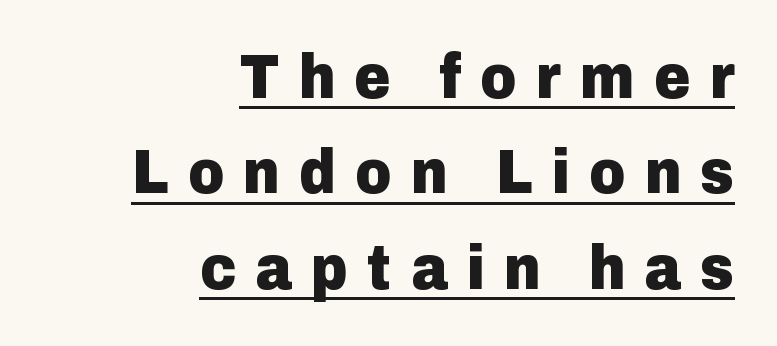
Look at the stroke-to-counter ratio: heavy, a bold. Think of a printed novel: that variable character pitch is what you see here. The passage shown is underscored from start to finish. Typographically, this falls in the sans-serif category.
